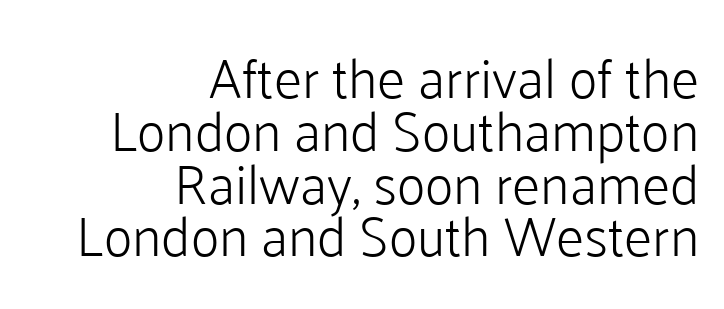
Every character sits straight up, as roman type does. Nope, no serifs anywhere on these letters. Each letter keeps its own natural width here, so spacing adapts to shape. A typesetter would call this zero additional tracking.
